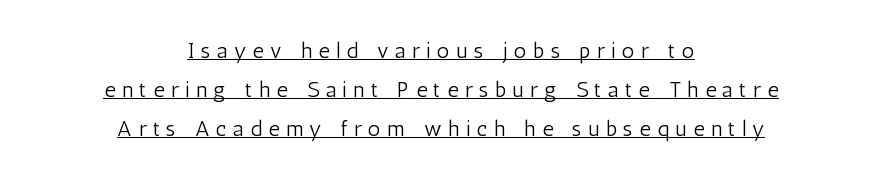
The image shows 22 px text type, upright; set centered, line spacing 1.77x, unusually wide letter spacing (+0.29 em), underlined.
